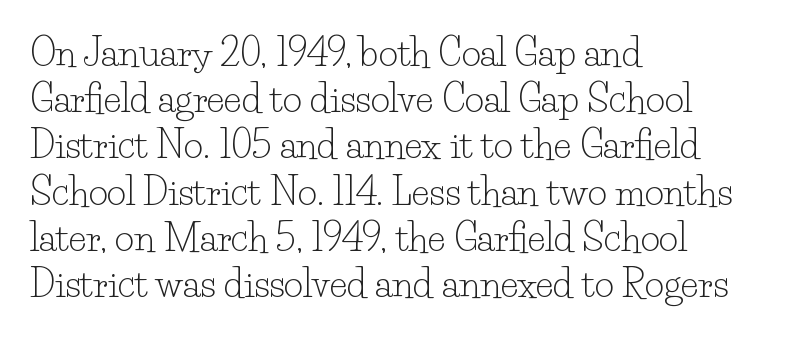
{"serif": "yes", "italic": "no", "bold": "no", "weight": "light", "width": "normal", "stroke_contrast": "low", "x_height": "small", "monospaced": "no", "underline": "no", "align": "left", "line_spacing": "normal", "line_spacing_ratio": 1.25, "letter_spacing": "normal", "letter_spacing_em": 0.0, "glyph_px": 37}
